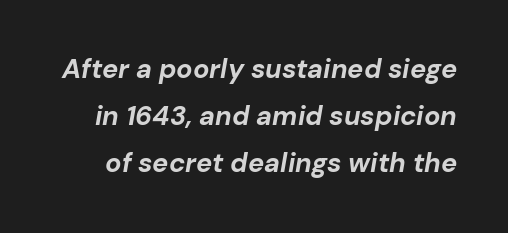
Looking at the ascenders, they clearly lean. What weight is shown? A full bold with thick strokes. Underline: absent. Caption: standard tracking, unaltered.
